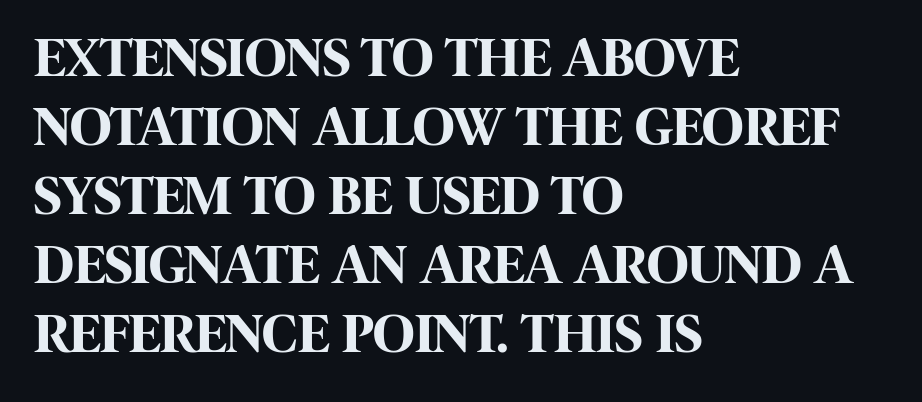
Q: Is the text bold? A: Yes.
Q: Is the text italic (slanted)? A: No, it is upright.
Q: Is the typeface a serif or a sans-serif typeface? A: Sans-serif.
Q: Is the text underlined? A: No.
Q: How is the paragraph aligned? A: Left-aligned.
Q: Is the spacing between letters normal or unusually wide? A: Normal.
Q: Width (condensed, normal, or wide)? A: Condensed.
Q: Stroke contrast? A: High.
Q: x-height? A: Large.
Q: Monospaced? A: No.
